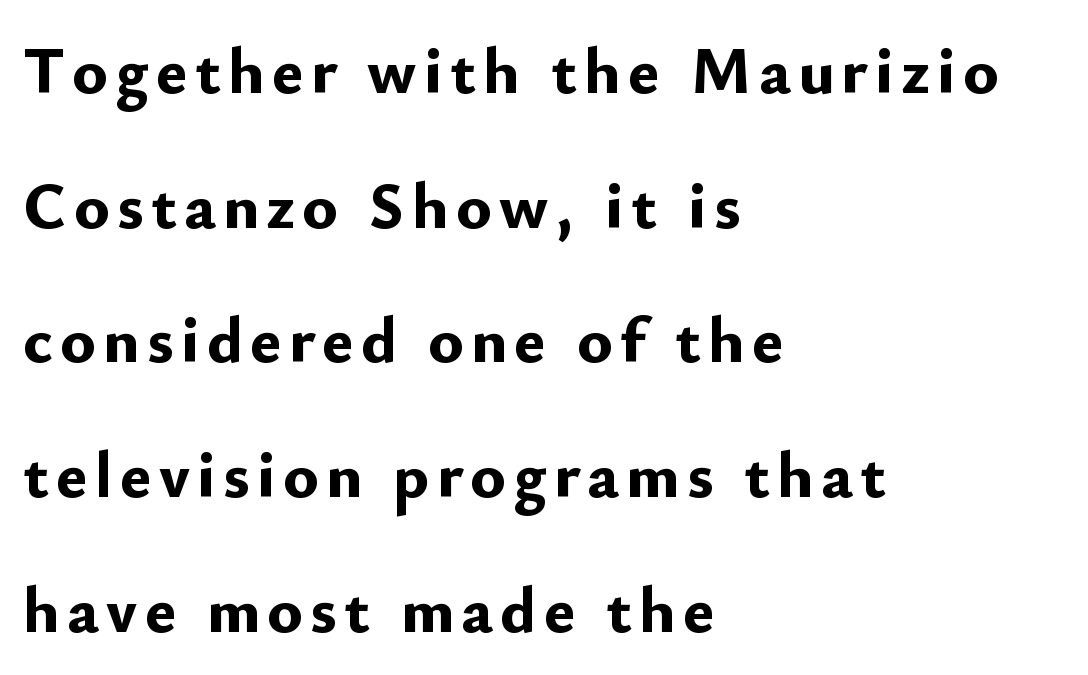
The image shows 66 px bold sans-serif type, upright; set left-aligned, loose line spacing (2.04x), not underlined; low stroke contrast and a small x-height.
